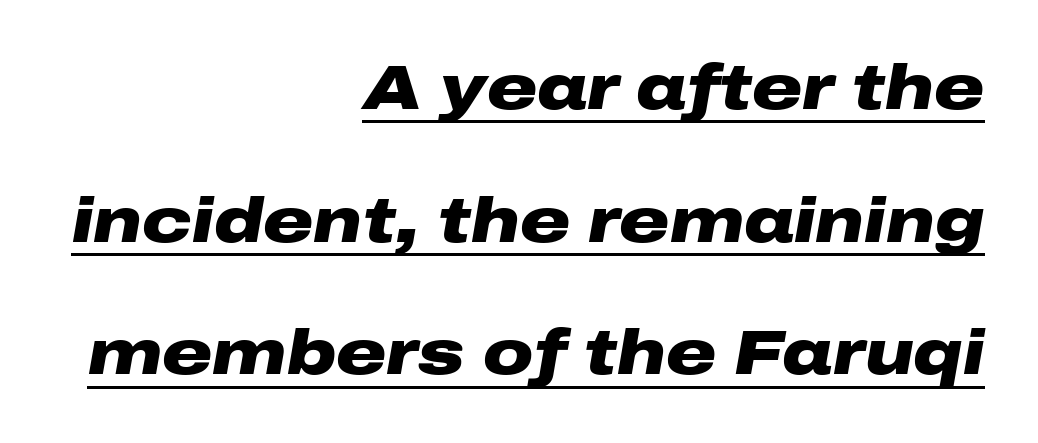
{"italic": "yes", "lean": "right", "slant_degrees": 10, "bold": "yes", "weight": "heavy", "width": "wide", "stroke_contrast": "low", "x_height": "medium", "monospaced": "no", "underline": "yes", "align": "right", "line_spacing": "loose", "line_spacing_ratio": 2.14, "letter_spacing": "normal", "letter_spacing_em": 0.0, "glyph_px": 62}
